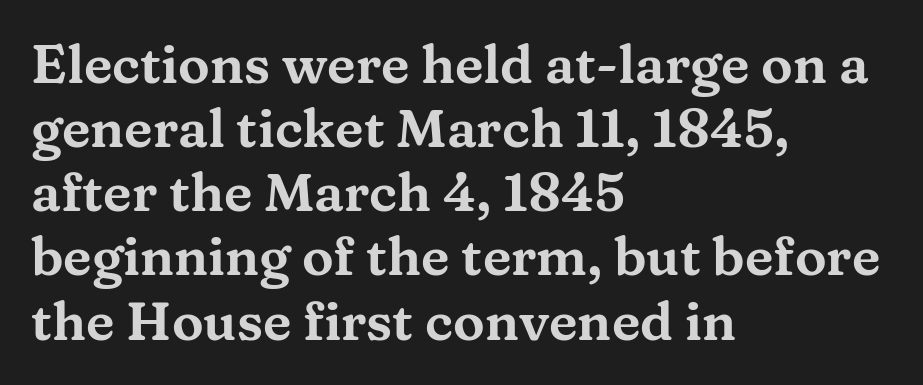
The letters advance in unequal steps, a hallmark of proportional type. Line starts are locked; line ends wander. Classification — serif. Anything drawn beneath the words? Only blank space. Vertical strokes here are truly vertical.
